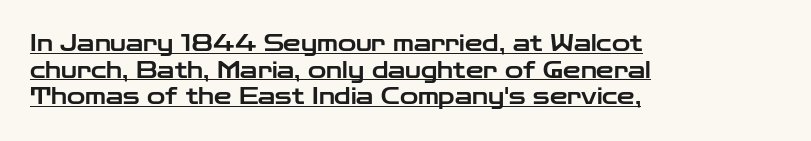
A roman cut, with each character standing at attention. This is underlined copy, the kind a proofreader might mark for attention. Each word holds together tightly as a unit, with standard inter-letter gaps. One-word summary of the alignment: left.
